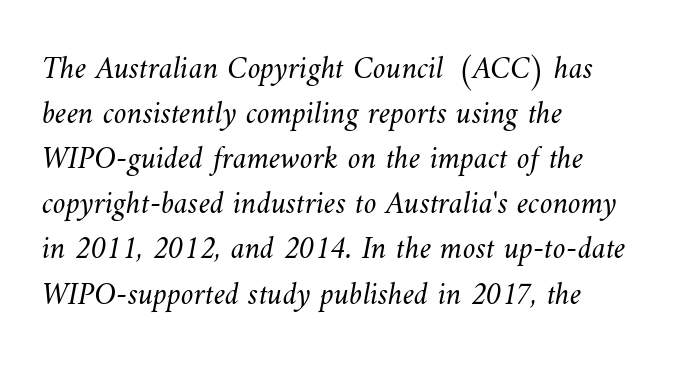
A classic flush-left, rag-right setting is used for this passage. Rule under the text: the space is simply empty. The weight would be labelled regular, book, light, or lighter still. Looks like regular typesetting: each glyph gets only the width it needs. The rows are spaced the way most documents space them. Short note: letters normally spaced.
